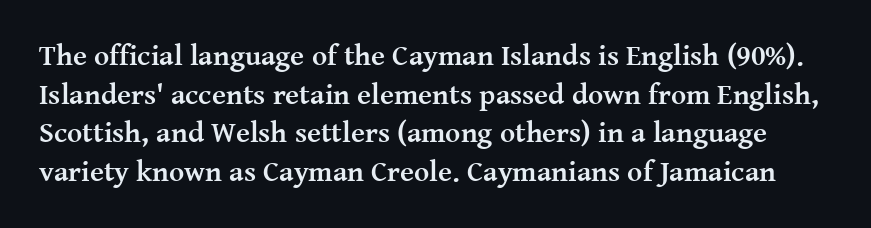
The image shows 29 px semibold serif type, upright; set normal line spacing (1.33x), normal letter spacing, not underlined; medium stroke contrast and a medium x-height.
